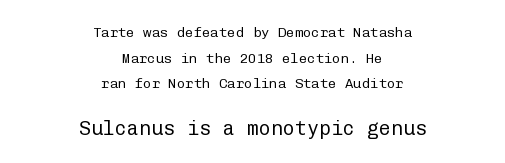
Anything drawn beneath the words? Only blank space. Words appear dense and cohesive because spacing is normal. Posture: straight, roman, zero tilt. Summary of weight: not heavy and not bold. These lines are centered, leaving both edges ragged. Typesetter's note — lower block bumped up in size, upper block left smaller.
